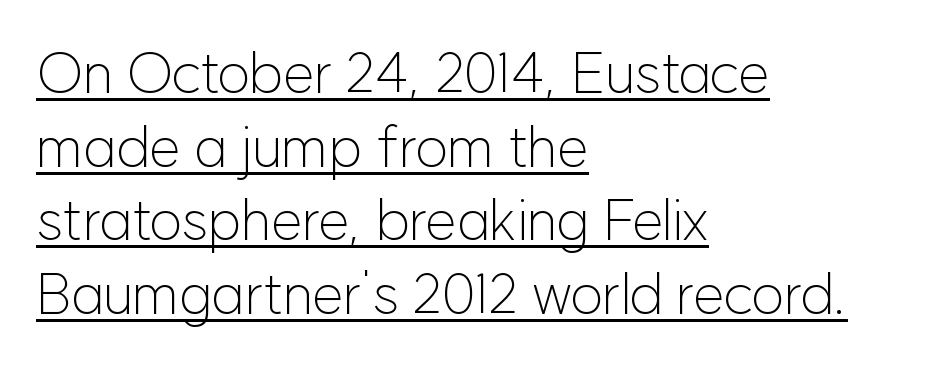
This sample has the flowing, uneven cadence of proportional lettering. The lettering is marked with a stroke running underneath it. Is there any slant? The stems are plumb. Typographically, this falls in the sans-serif category. The cut favours lightness, reaching ordinary text weight at its darkest.
